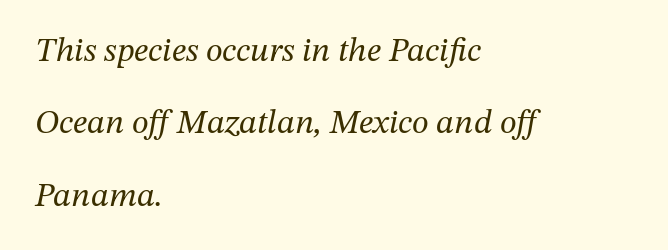
The image shows 34 px regular-weight serif type, italic (leaning right); set left-aligned, loose line spacing (2.13x), normal letter spacing, not underlined; medium stroke contrast and a medium x-height.
